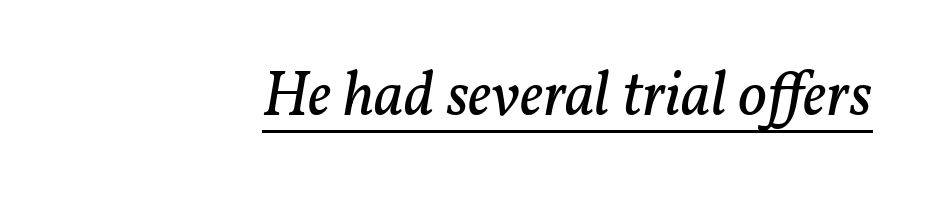
Look at the bottom of the vertical strokes: they flare into serifs here. Varying glyph widths throughout — classic text-font behaviour. Notice how a bar underscores the lettering throughout. How are the letters spaced? Ordinarily, with no added tracking. The letters are slanted; this is an italic face.
